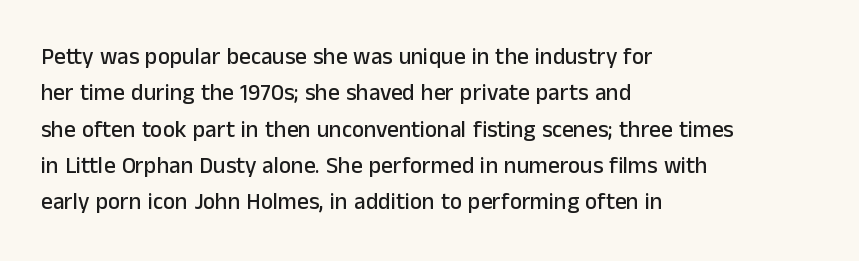
The image shows 23 px text type, upright; set left-aligned, normal line spacing (1.58x), normal letter spacing, not underlined.
